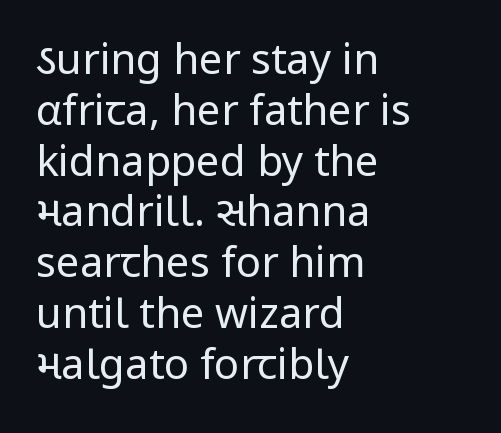
Q: Is the text bold? A: No.
Q: Is the text italic (slanted)? A: No, it is upright.
Q: Is the typeface a serif or a sans-serif typeface? A: Sans-serif.
Q: Is the text underlined? A: No.
Q: How is the paragraph aligned? A: Left-aligned.
Q: Is the spacing between letters normal or unusually wide? A: Normal.
Q: Width (condensed, normal, or wide)? A: Normal.
Q: Stroke contrast? A: Low.
Q: x-height? A: Medium.
Q: Monospaced? A: No.
